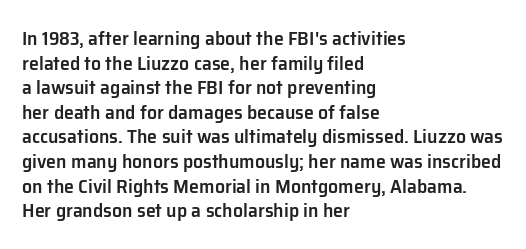
Characters follow at the spacing the type designer built in. The specimen reads as upright at a glance. The specimen omits any rule beneath the text block's lines. Short and long lines alike share a common starting point at left. Notice the strokes are somewhat thickened but not fully heavy: this is a semibold.
